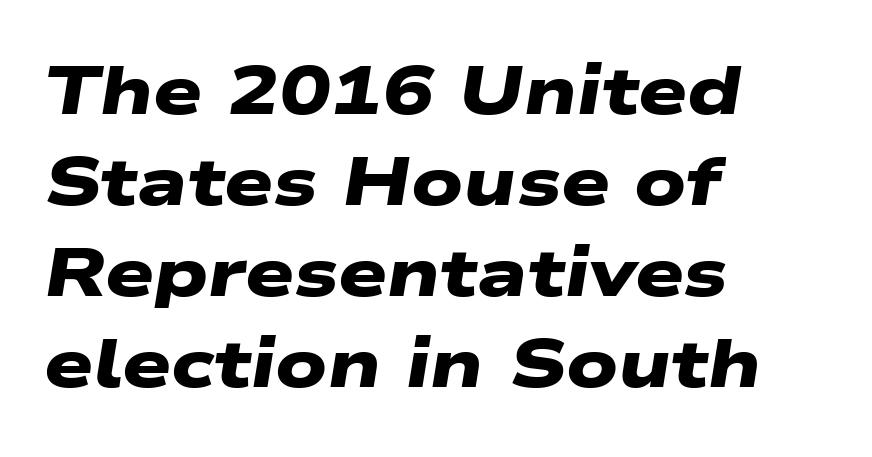
Default kerning and tracking; the words read as compact shapes. Any mark beneath the type? The region is blank. The block of text has a typical density, with ordinary space between rows. Heft: maximum for text — a bold.
